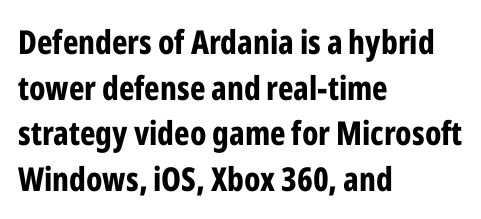
The image shows 33 px bold, condensed sans-serif type, upright; set left-aligned, normal line spacing (1.38x), normal letter spacing, not underlined; low stroke contrast and a medium x-height.
